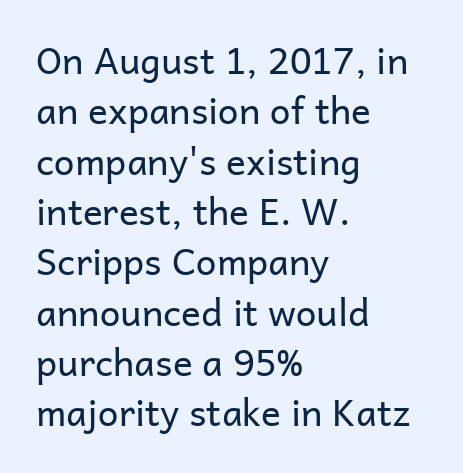
Q: Is the text bold? A: No.
Q: Is the text italic (slanted)? A: No, it is upright.
Q: Is the typeface a serif or a sans-serif typeface? A: Sans-serif.
Q: Is the text underlined? A: No.
Q: How is the paragraph aligned? A: Left-aligned.
Q: Is the spacing between letters normal or unusually wide? A: Normal.
Q: Is the spacing between lines tight, normal or loose? A: Normal.
Q: Width (condensed, normal, or wide)? A: Normal.
Q: Stroke contrast? A: Low.
Q: x-height? A: Medium.
Q: Monospaced? A: No.
